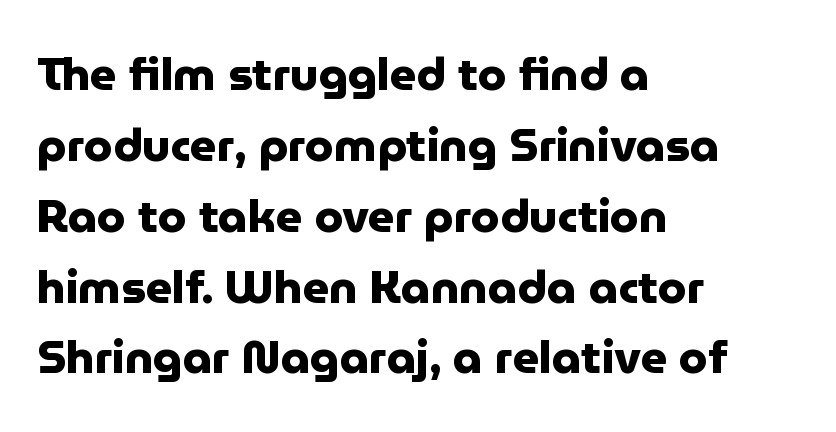
{"serif": "no", "italic": "no", "bold": "yes", "weight": "heavy", "width": "normal", "stroke_contrast": "low", "x_height": "medium", "monospaced": "no", "underline": "no", "align": "left", "line_spacing": "normal", "line_spacing_ratio": 1.54, "letter_spacing": "normal", "letter_spacing_em": 0.0, "glyph_px": 46}
